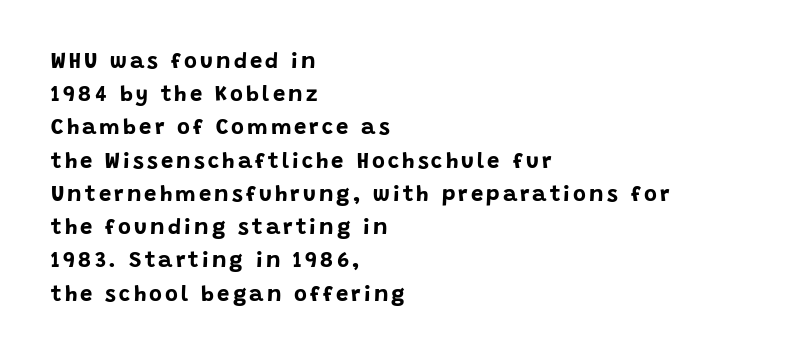
The image shows 22 px bold type, upright; set left-aligned, normal line spacing (1.51x), not underlined.
